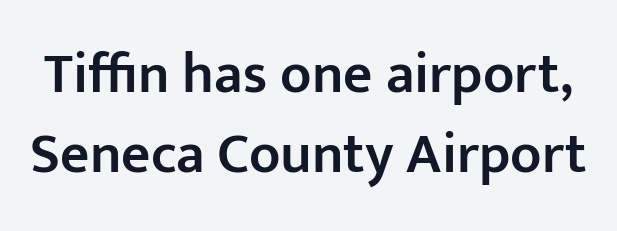
The image shows 57 px semibold sans-serif type, upright; set normal line spacing (1.41x), normal letter spacing, not underlined; low stroke contrast and a medium x-height.
